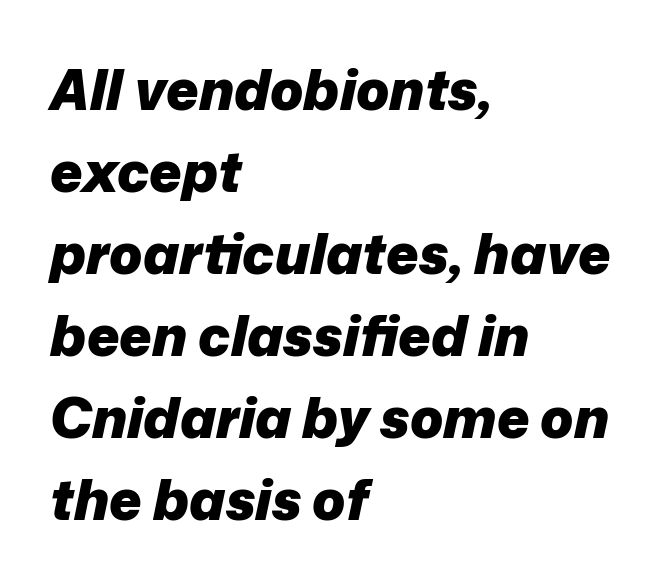
Think of a printed novel: that variable character pitch is what you see here. Students, observe: this is what conventionally led text looks like. Inter-character spacing is left at the font's built-in metrics. The strip under each line holds only bare page. The axis of the letterforms is tilted away from vertical.
